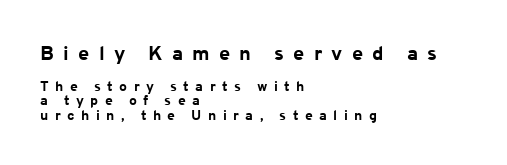
This sample uses expanded letter spacing, leaving extra air between glyphs. In this sample the first text group is rendered at the bigger scale. Its strokes are broad and dark, the hallmark of bold type. Typeset ragged right — the left edge is the straight one.
